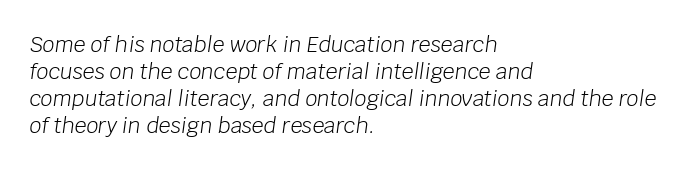
{"italic": "yes", "lean": "right", "slant_degrees": 8, "bold": "no", "underline": "no", "align": "left", "line_spacing": "normal", "line_spacing_ratio": 1.28, "letter_spacing": "normal", "letter_spacing_em": 0.0, "glyph_px": 21}
